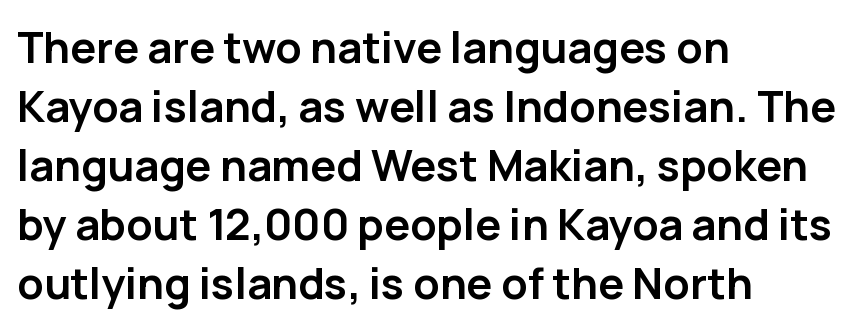
This rendering features lettering with no underline. Letter spacing: default. Students, this is bold: see how much ink each stroke carries. The compositor pushed each line to the left boundary.
